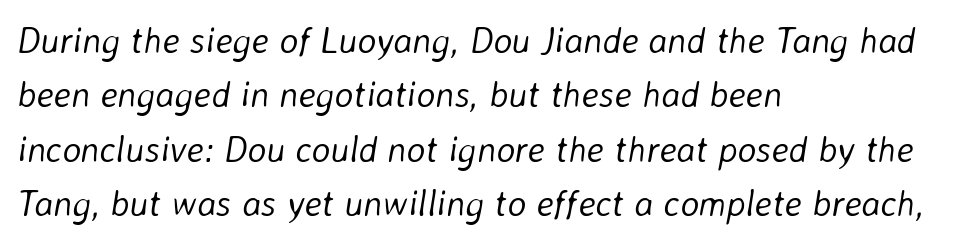
{"italic": "yes", "lean": "right", "slant_degrees": 8, "bold": "no", "weight": "light", "width": "normal", "stroke_contrast": "low", "x_height": "medium", "monospaced": "no", "underline": "no", "align": "left", "line_spacing": "normal", "line_spacing_ratio": 1.51, "letter_spacing": "normal", "letter_spacing_em": 0.0, "glyph_px": 36}
